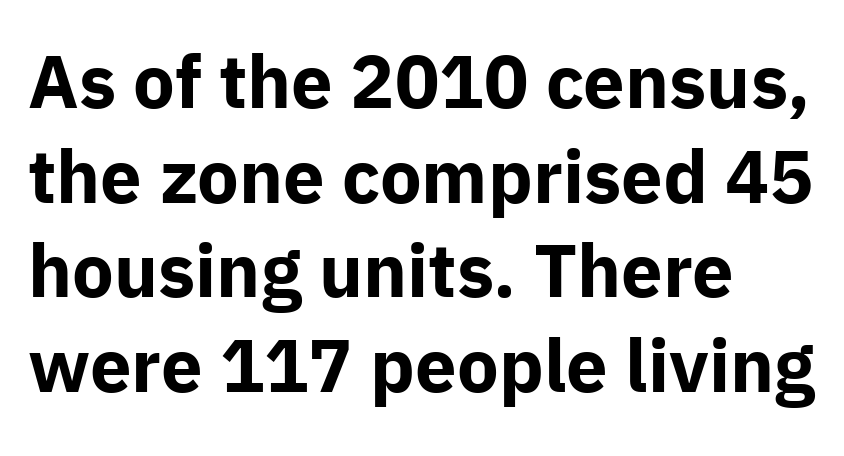
Q: Is the text bold? A: Yes.
Q: Is the text italic (slanted)? A: No, it is upright.
Q: Is the typeface a serif or a sans-serif typeface? A: Sans-serif.
Q: Is the text underlined? A: No.
Q: How is the paragraph aligned? A: Left-aligned.
Q: Is the spacing between letters normal or unusually wide? A: Normal.
Q: Is the spacing between lines tight, normal or loose? A: Normal.
Q: Width (condensed, normal, or wide)? A: Normal.
Q: Stroke contrast? A: Low.
Q: x-height? A: Medium.
Q: Monospaced? A: No.
